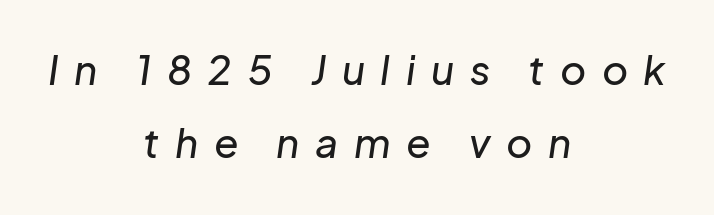
Observe the wide spacing: letters keep a clear distance from each other. Varying glyph widths throughout — classic text-font behaviour. Teacher's note: observe the equal gaps on both sides — that is centered alignment. Italic: yes, the glyphs are oblique. No word sits above an underline.
